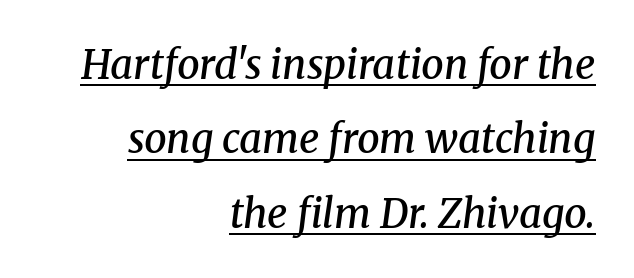
The rendered words wear a rule along their underside. Each word holds together tightly as a unit, with standard inter-letter gaps. Moderately thickened strokes mark this as semibold type. The whole block is typeset with a tilt.
